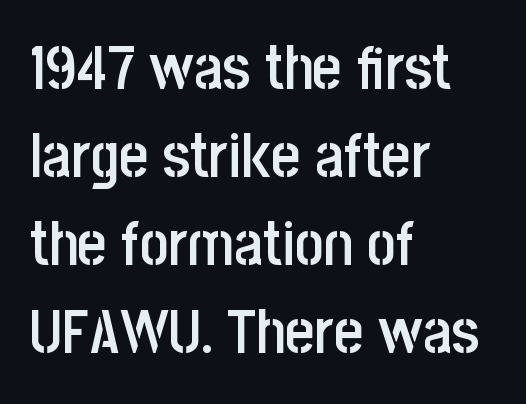
Q: Is the text bold? A: Semi-bold.
Q: Is the text italic (slanted)? A: No, it is upright.
Q: Is the typeface a serif or a sans-serif typeface? A: Sans-serif.
Q: Is the text underlined? A: No.
Q: How is the paragraph aligned? A: Left-aligned.
Q: Is the spacing between letters normal or unusually wide? A: Normal.
Q: Is the spacing between lines tight, normal or loose? A: Normal.
Q: Width (condensed, normal, or wide)? A: Condensed.
Q: Stroke contrast? A: Low.
Q: x-height? A: Large.
Q: Monospaced? A: No.
